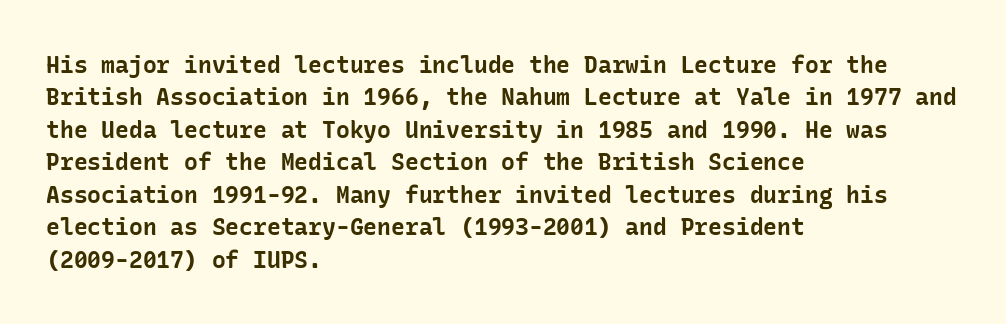
The space directly below the letters is spotless. A dark, heavy texture on the line: the type is bold. Every row of glyphs begins at an identical x-position on the left. Posture: vertical.
